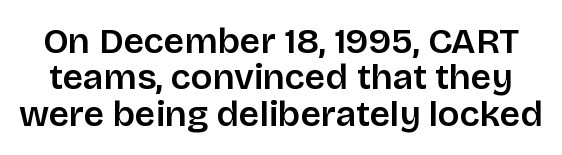
Cramped leading. The passage shown is typed in a proportional face where columns would drift. What kind of face is this? One without serifs — a sans. Only glyphs here, with clear space below each row. Characters follow at the spacing the type designer built in. Vertical strokes here are truly vertical.
